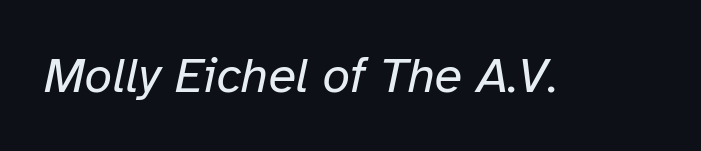
The font's italic variant was chosen for this text. Think standard paragraph weight, or any step lighter than that. The horizontal fit of the characters is conventional and even. Bare-footed words on every line. The rendering uses natural spacing where letterforms have individual widths.
